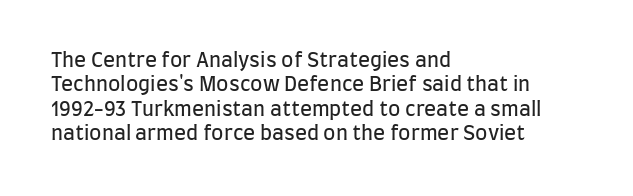
The image shows 20 px text type, upright; set left-aligned, line spacing 1.22x, normal letter spacing, not underlined.
